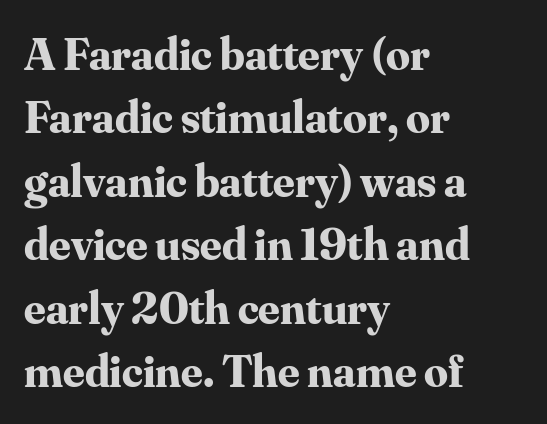
Q: Is the text bold? A: Yes.
Q: Is the text italic (slanted)? A: No, it is upright.
Q: Is the typeface a serif or a sans-serif typeface? A: Serif.
Q: Is the text underlined? A: No.
Q: How is the paragraph aligned? A: Left-aligned.
Q: Is the spacing between letters normal or unusually wide? A: Normal.
Q: Is the spacing between lines tight, normal or loose? A: Normal.
Q: Width (condensed, normal, or wide)? A: Normal.
Q: Stroke contrast? A: Medium.
Q: x-height? A: Small.
Q: Monospaced? A: No.
